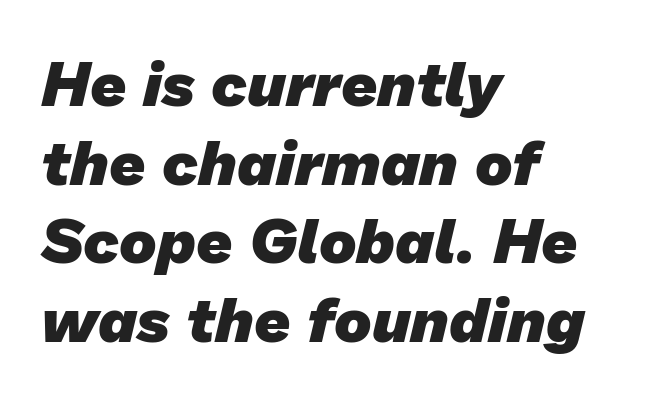
The image shows 63 px heavy sans-serif type; set left-aligned, normal line spacing (1.25x), normal letter spacing, not underlined; low stroke contrast and a medium x-height.
